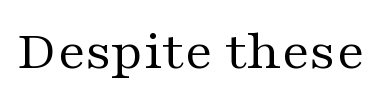
Proportional: the letters do not fall into vertical columns. The space directly below the letters is spotless. Each word holds together tightly as a unit, with standard inter-letter gaps. Is the stroke heavy? The answer is a plain regular-or-lighter. The axis of the letterforms is exactly vertical.
